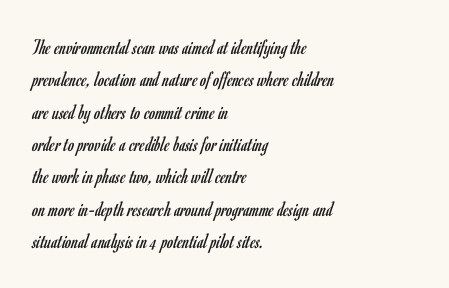
Q: Is the text bold? A: No.
Q: Is the text italic (slanted)? A: Yes.
Q: Is the text underlined? A: No.
Q: How is the paragraph aligned? A: Left-aligned.
Q: Is the spacing between letters normal or unusually wide? A: Normal.
Q: Is the spacing between lines tight, normal or loose? A: Normal.
